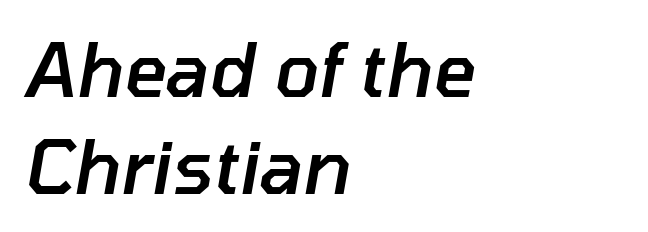
Compared with ordinary roman type, these characters are visibly tilted. Line starts are locked; line ends wander. Between one letter and the next there's only the usual sliver of space. The line-height multiplier appears to be the usual default.
